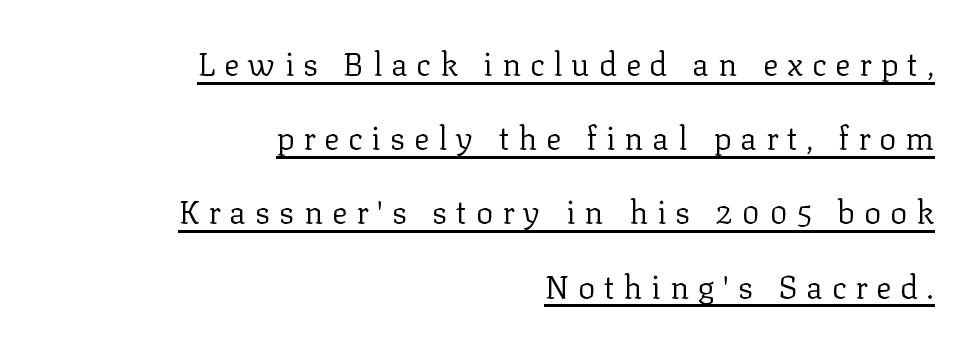
Each stroke keeps to a modest, everyday thickness or less. The designer dialed line spacing up above the default. A typographer would call this underscored text. These lines are rendered in a variable-pitch font.
